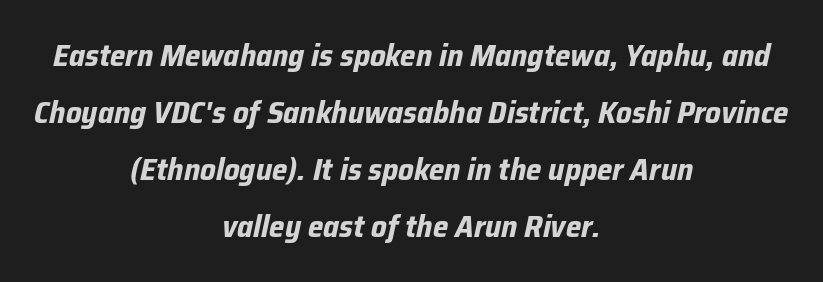
Q: Is the text bold? A: Yes.
Q: Is the text italic (slanted)? A: Yes, it leans right by about 12 degrees.
Q: Is the text underlined? A: No.
Q: How is the paragraph aligned? A: Centered.
Q: Is the spacing between letters normal or unusually wide? A: Normal.
Q: Width (condensed, normal, or wide)? A: Normal.
Q: Stroke contrast? A: Low.
Q: x-height? A: Medium.
Q: Monospaced? A: No.
